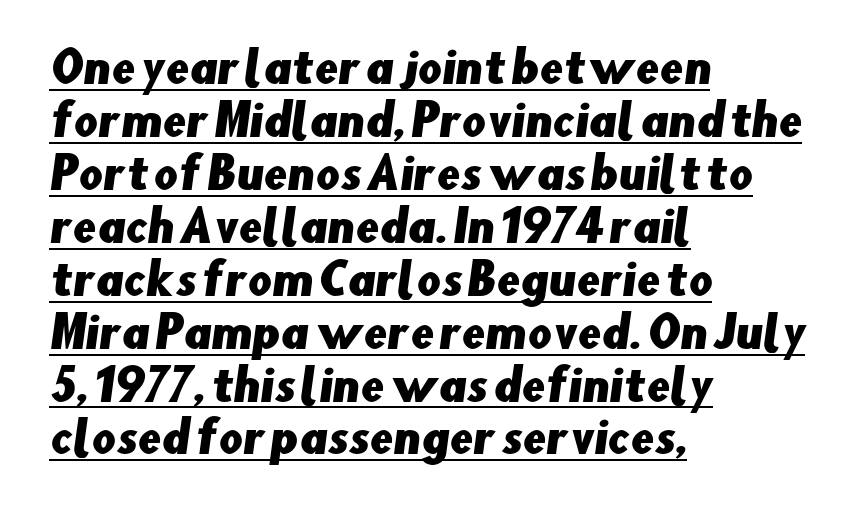
{"serif": "no", "width": "normal", "stroke_contrast": "low", "x_height": "small", "monospaced": "no", "underline": "yes", "align": "left", "line_spacing": "normal", "line_spacing_ratio": 1.26, "letter_spacing": "normal", "letter_spacing_em": 0.0, "glyph_px": 42}
